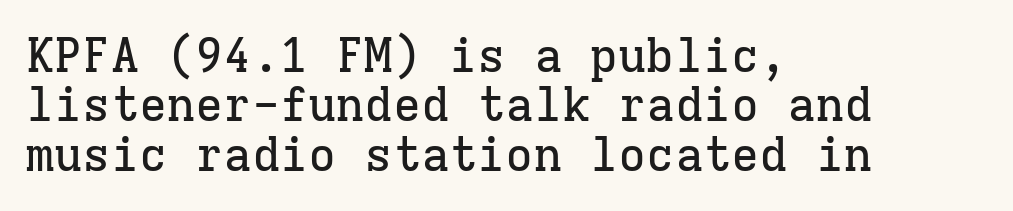
{"serif": "yes", "italic": "no", "width": "normal", "stroke_contrast": "low", "x_height": "medium", "monospaced": "yes", "underline": "no", "align": "left", "line_spacing": "tight", "line_spacing_ratio": 1.05, "letter_spacing": "normal", "letter_spacing_em": 0.0, "glyph_px": 47}
